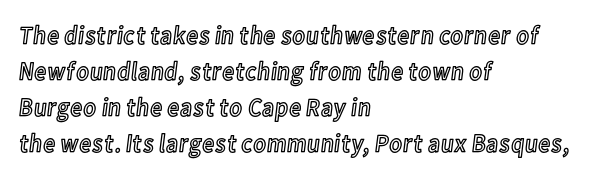
{"underline": "no", "align": "left", "line_spacing": "normal", "line_spacing_ratio": 1.38, "letter_spacing": "normal", "letter_spacing_em": 0.0, "glyph_px": 26}
